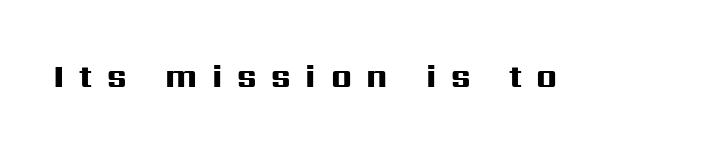
The face used here has the dense, thick strokes of a bold. The typography opts for an upright posture over an oblique one. Only glyphs here, with clear space below each row. Proportional: the letters do not fall into vertical columns.
